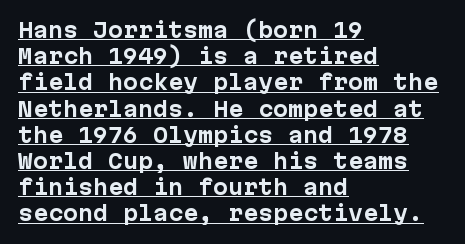
The image shows 20 px bold type, upright; set left-aligned, normal line spacing (1.31x), normal letter spacing, underlined.
